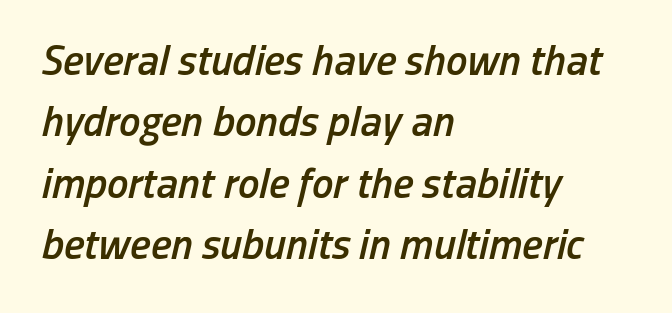
The image shows 43 px semibold, condensed type, italic (leaning right); set left-aligned, normal line spacing (1.43x), normal letter spacing, not underlined; low stroke contrast and a medium x-height.
